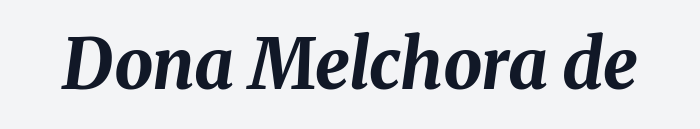
{"italic": "yes", "lean": "right", "slant_degrees": 8, "bold": "yes", "weight": "bold", "width": "normal", "stroke_contrast": "medium", "x_height": "medium", "monospaced": "no", "underline": "no", "letter_spacing": "normal", "letter_spacing_em": 0.0, "glyph_px": 69}
